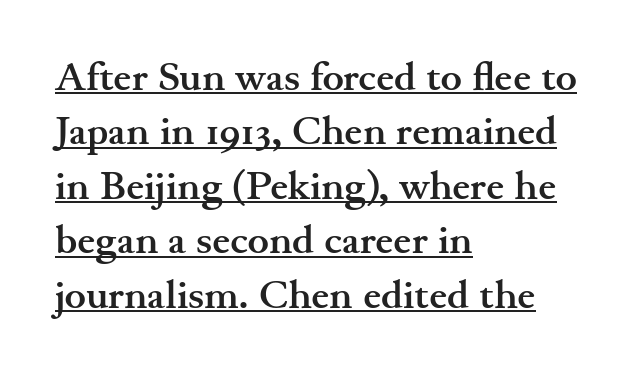
{"serif": "yes", "italic": "no", "bold": "yes", "weight": "semibold", "width": "wide", "stroke_contrast": "medium", "x_height": "small", "monospaced": "no", "underline": "yes", "align": "left", "line_spacing": "normal", "line_spacing_ratio": 1.36, "letter_spacing": "normal", "letter_spacing_em": 0.0, "glyph_px": 40}
